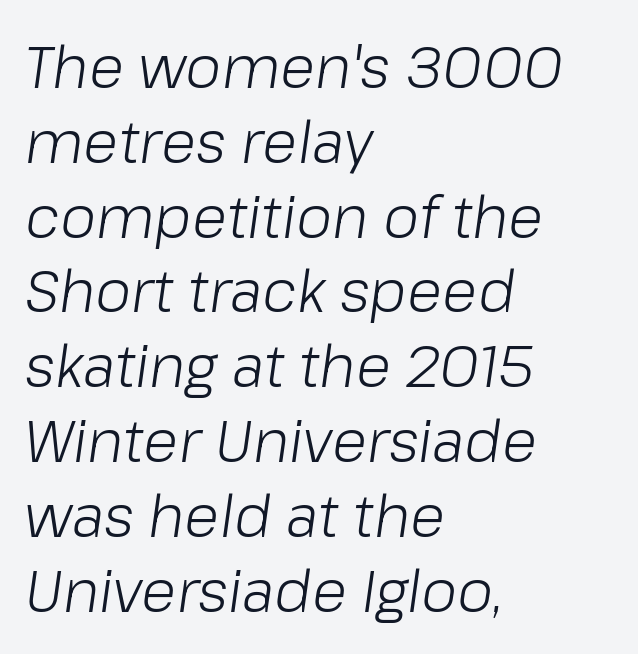
The image shows 58 px light type, italic (leaning right); set left-aligned, normal line spacing (1.29x), normal letter spacing, not underlined; low stroke contrast and a medium x-height.
